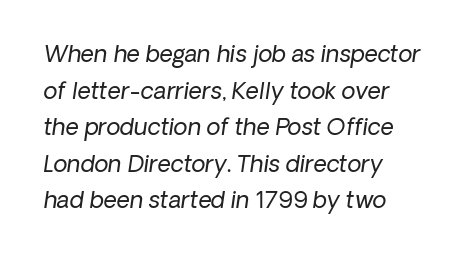
{"italic": "yes", "lean": "right", "slant_degrees": 8, "bold": "no", "underline": "no", "align": "left", "line_spacing": "normal", "line_spacing_ratio": 1.59, "letter_spacing": "normal", "letter_spacing_em": 0.0, "glyph_px": 23}
